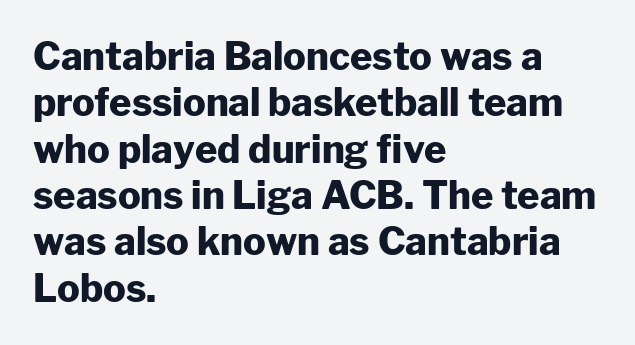
{"serif": "no", "italic": "no", "bold": "yes", "weight": "heavy", "width": "normal", "stroke_contrast": "low", "x_height": "medium", "monospaced": "no", "underline": "no", "align": "left", "line_spacing_ratio": 1.22, "letter_spacing": "normal", "letter_spacing_em": 0.0, "glyph_px": 38}
